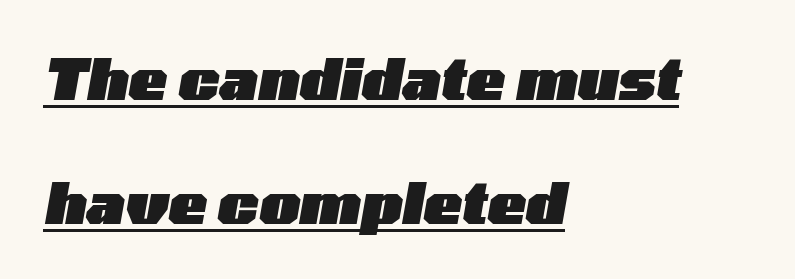
Q: Is the text bold? A: Yes.
Q: Is the text italic (slanted)? A: Yes, it leans right by about 10 degrees.
Q: Is the text underlined? A: Yes.
Q: How is the paragraph aligned? A: Left-aligned.
Q: Is the spacing between letters normal or unusually wide? A: Normal.
Q: Is the spacing between lines tight, normal or loose? A: Loose.
Q: Width (condensed, normal, or wide)? A: Wide.
Q: Stroke contrast? A: Low.
Q: x-height? A: Medium.
Q: Monospaced? A: No.
